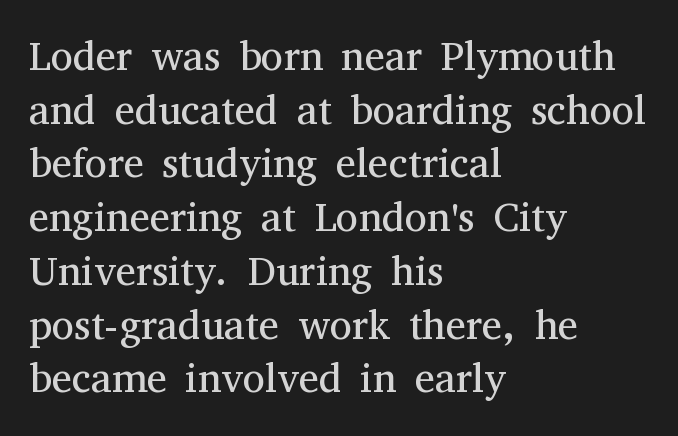
The image shows 41 px regular-weight serif type, upright; set left-aligned, normal line spacing (1.31x), normal letter spacing, not underlined; medium stroke contrast and a medium x-height.
